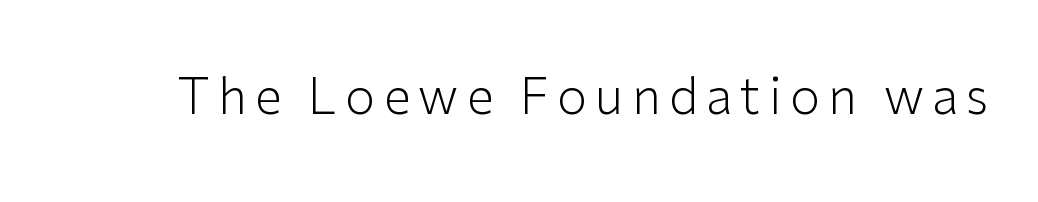
The image shows 49 px light sans-serif type, upright; set not underlined; low stroke contrast and a medium x-height.
